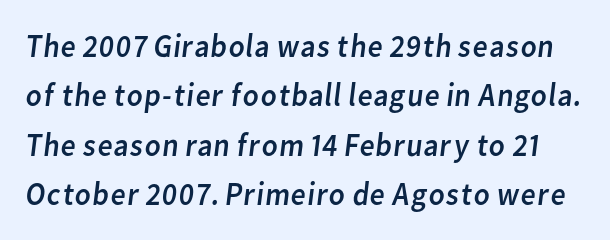
Does the leading feel generous? No, just average. Each letter keeps its own natural width here, so spacing adapts to shape. The font family rendered here belongs to the sans-serif group. The specimen omits any rule beneath the text block's lines. The strokes carry an ordinary text weight at most.
